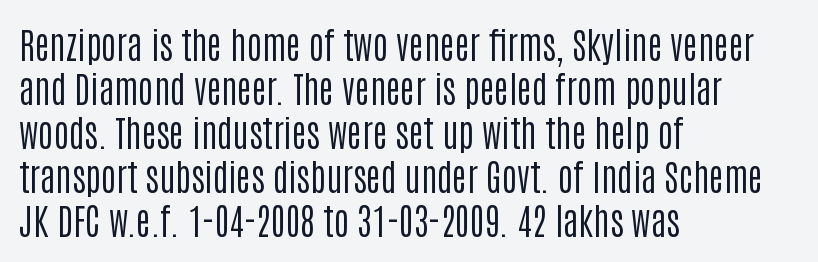
The image shows 36 px regular-weight, condensed sans-serif type, upright; set left-aligned, line spacing 1.22x, normal letter spacing, not underlined; low stroke contrast and a large x-height.
